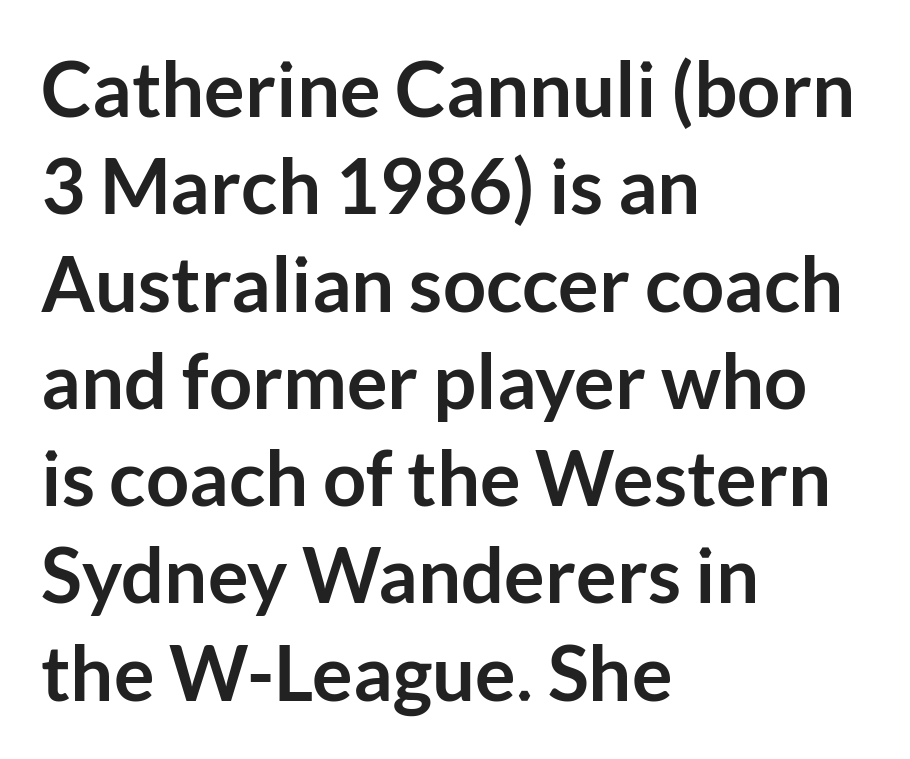
Q: Is the text bold? A: Yes.
Q: Is the text italic (slanted)? A: No, it is upright.
Q: Is the typeface a serif or a sans-serif typeface? A: Sans-serif.
Q: Is the text underlined? A: No.
Q: How is the paragraph aligned? A: Left-aligned.
Q: Is the spacing between letters normal or unusually wide? A: Normal.
Q: Is the spacing between lines tight, normal or loose? A: Normal.
Q: Width (condensed, normal, or wide)? A: Normal.
Q: Stroke contrast? A: Low.
Q: x-height? A: Medium.
Q: Monospaced? A: No.
